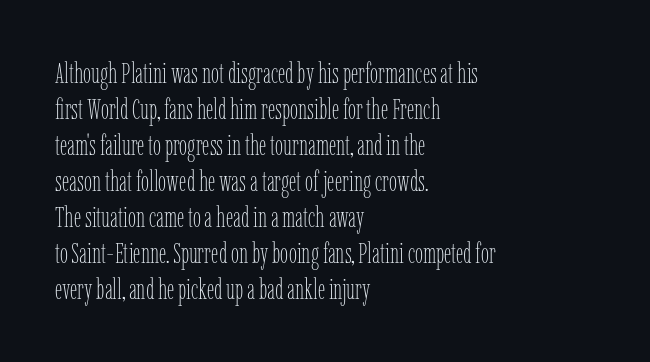
Q: Is the text bold? A: No.
Q: Is the text italic (slanted)? A: No, it is upright.
Q: Is the text underlined? A: No.
Q: How is the paragraph aligned? A: Left-aligned.
Q: Is the spacing between letters normal or unusually wide? A: Normal.
Q: Width (condensed, normal, or wide)? A: Condensed.
Q: Stroke contrast? A: Low.
Q: x-height? A: Medium.
Q: Monospaced? A: No.
